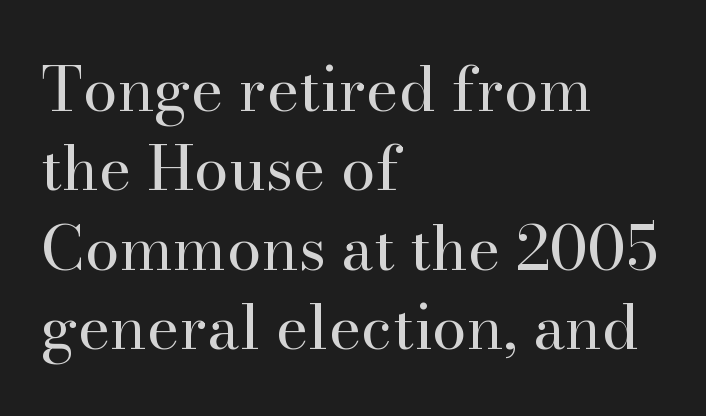
{"serif": "yes", "italic": "no", "bold": "no", "weight": "regular", "width": "normal", "stroke_contrast": "high", "x_height": "small", "monospaced": "no", "underline": "no", "align": "left", "line_spacing": "normal", "line_spacing_ratio": 1.28, "letter_spacing": "normal", "letter_spacing_em": 0.0, "glyph_px": 62}
